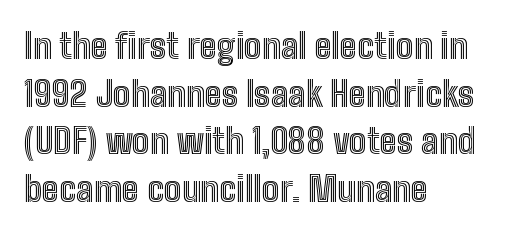
Do the letters lean? They stand straight. The letterforms sit shoulder to shoulder at normal distance. The lines are quadded left. Quick note: underline off. Interline gaps are of average width in this sample. Character widths vary here, with narrow letters taking less room than wide ones.
